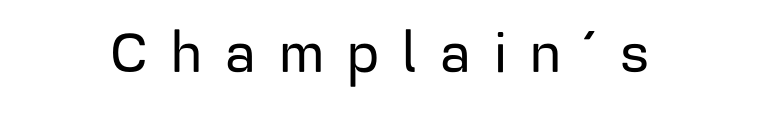
A typesetter would call this proportional, since set widths differ per character. Designer's note — italics off, roman on. This rendering features lettering with no underline. This is sans-serif lettering, the kind often seen on screens and signage. Display-style spreading of the glyphs; the letterfit is very open.
